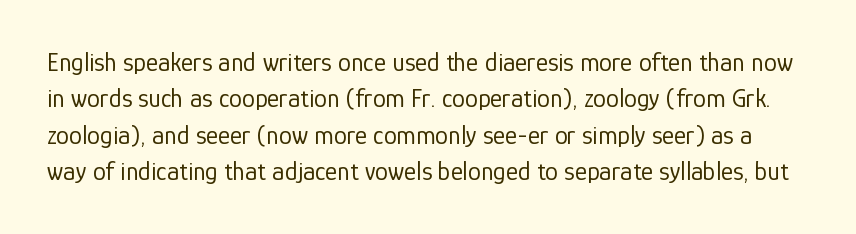
{"italic": "no", "bold": "no", "underline": "no", "line_spacing": "normal", "line_spacing_ratio": 1.4, "letter_spacing": "normal", "letter_spacing_em": 0.0, "glyph_px": 26}
